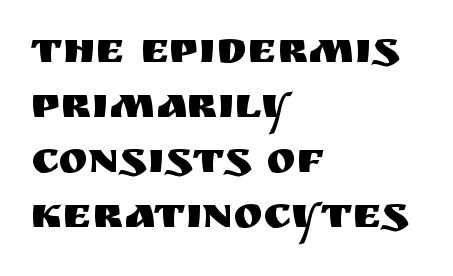
The image shows 44 px sans-serif type, upright; set left-aligned, normal line spacing (1.25x), normal letter spacing, not underlined; medium stroke contrast and a large x-height.
